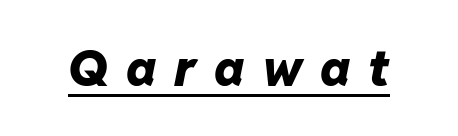
The image shows 50 px heavy type, italic (leaning right); set unusually wide letter spacing (+0.35 em), underlined; low stroke contrast and a medium x-height.
